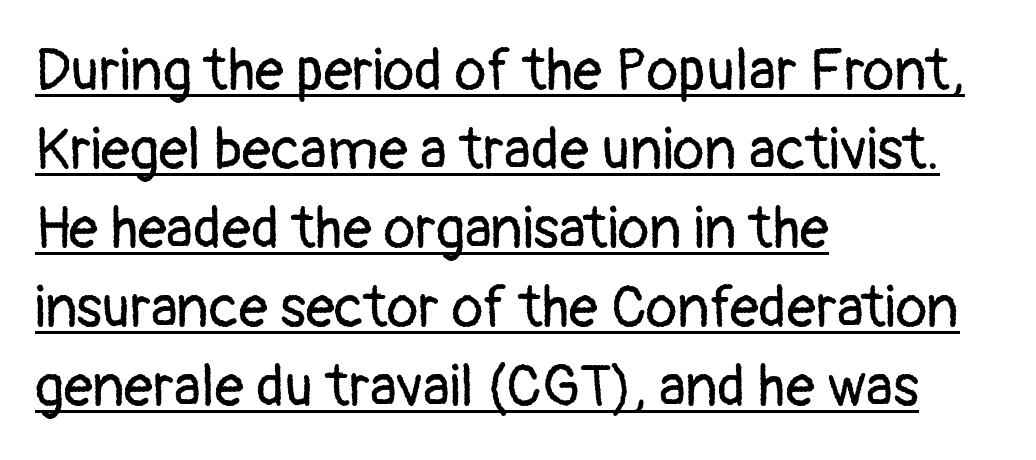
Q: Is the text bold? A: No.
Q: Is the text italic (slanted)? A: No, it is upright.
Q: Is the typeface a serif or a sans-serif typeface? A: Sans-serif.
Q: Is the text underlined? A: Yes.
Q: How is the paragraph aligned? A: Left-aligned.
Q: Is the spacing between letters normal or unusually wide? A: Normal.
Q: Is the spacing between lines tight, normal or loose? A: Normal.
Q: Width (condensed, normal, or wide)? A: Normal.
Q: Stroke contrast? A: Low.
Q: x-height? A: Medium.
Q: Monospaced? A: No.
